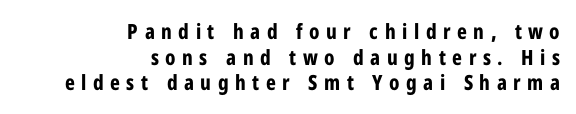
Does the lettering tilt? It doesn't — this is upright. A bare baseline throughout the passage. Is the block centered? No — it sits flush against the right margin. How are the letters spaced? Widely, with obvious added tracking. You'd pick this weight for a headline — it's a proper bold.
